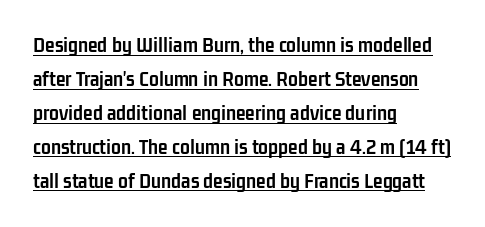
The compositor pushed each line to the left boundary. Descenders here cross a horizontal rule under the line. A typesetter would call this zero additional tracking. Summary of weight: heavy, a full bold. Upright lettering throughout. What's the leading like? Ordinary, nothing unusual.
